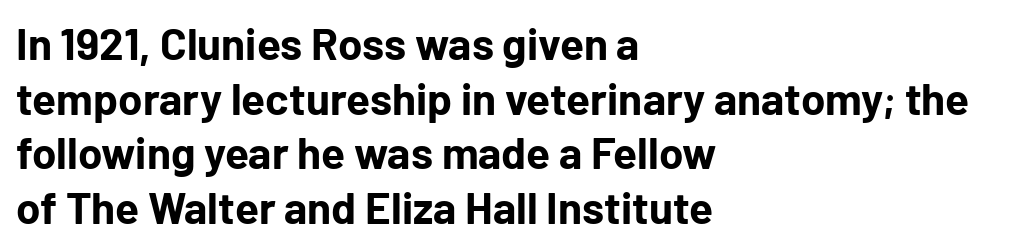
These lines are rendered in a variable-pitch font. Descenders hang freely into open space. Spacing between characters is what you'd get straight out of the box. The glyphs in this specimen are sans serif. Weight: bold. Every character sits straight up, as roman type does.
